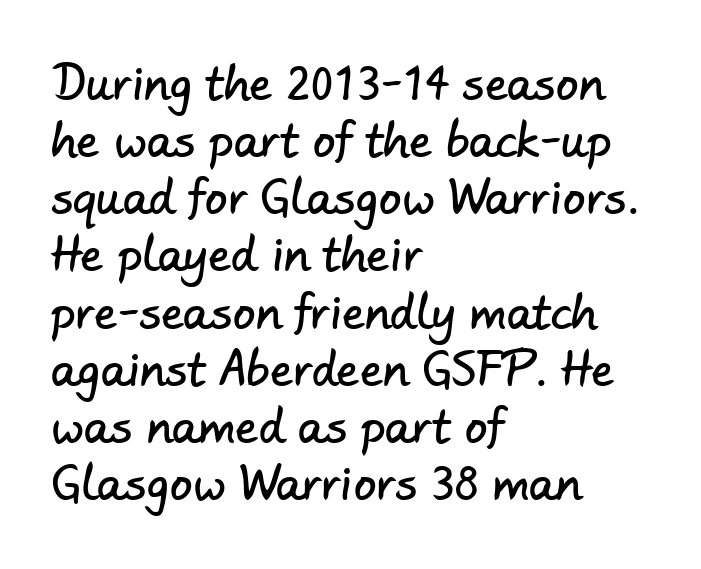
The typesetter chose a ragged-right arrangement here. The typeface chosen for these lines omits serifs. Here the designer chose a conventional face with non-uniform glyph widths. This sample uses plain, unmodified letter spacing. The leading is moderate, giving the passage an even texture. The space directly below the letters is spotless.
